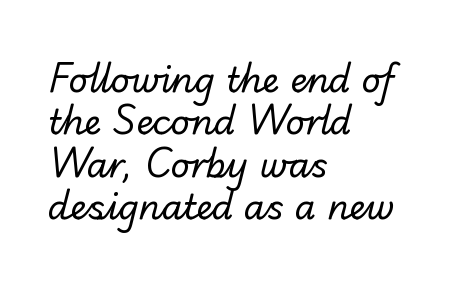
{"serif": "no", "bold": "no", "weight": "regular", "width": "normal", "stroke_contrast": "low", "x_height": "small", "monospaced": "no", "underline": "no", "align": "left", "line_spacing": "normal", "line_spacing_ratio": 1.25, "letter_spacing": "normal", "letter_spacing_em": 0.0, "glyph_px": 34}
